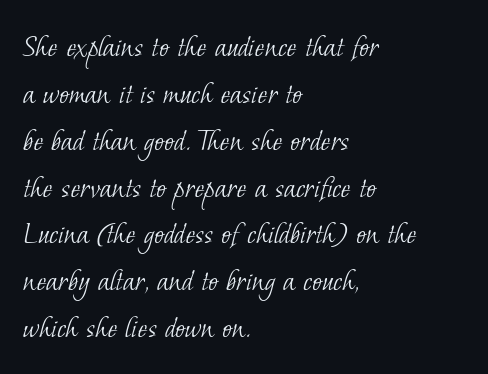
Weight class: somewhere from thin through regular. Interline gaps are of average width in this sample. Descender tails drop into unmarked territory. The text block is weighted toward the left margin, trailing off unevenly rightward.
